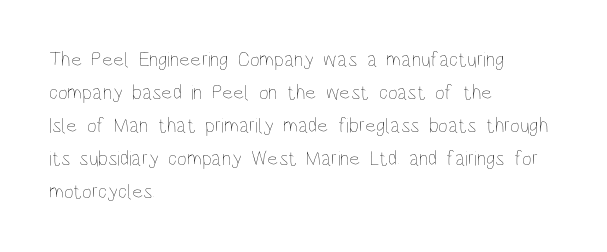
{"italic": "no", "bold": "no", "underline": "no", "align": "left", "line_spacing": "normal", "line_spacing_ratio": 1.57, "letter_spacing": "normal", "letter_spacing_em": 0.0, "glyph_px": 21}
